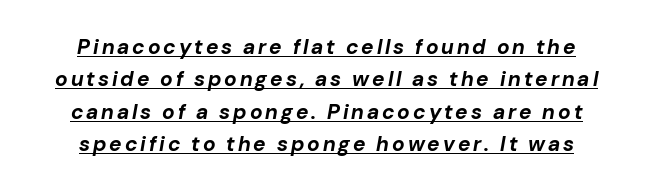
Q: Is the text bold? A: Yes.
Q: Is the text italic (slanted)? A: Yes, it leans right by about 10 degrees.
Q: Is the text underlined? A: Yes.
Q: How is the paragraph aligned? A: Centered.
Q: Is the spacing between lines tight, normal or loose? A: Normal.
